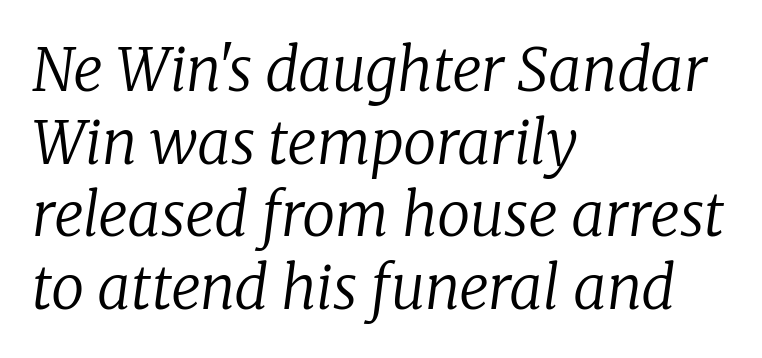
Stem width sits at or under what a default text font uses. Does extra space separate the letters? No, they use regular spacing. Slant detected: the letters are inclined. The setting favours the left margin, as ordinary paragraphs usually do. The passage shown is typed in a proportional face where columns would drift.
